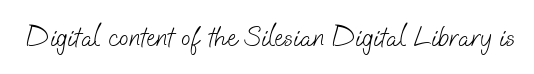
Character widths vary here, with narrow letters taking less room than wide ones. Caption: standard tracking, unaltered. Clear beneath every line of the passage. The strokes are not fattened; the text isn't bold. Examine the stroke ends and you'll find no serifs.
